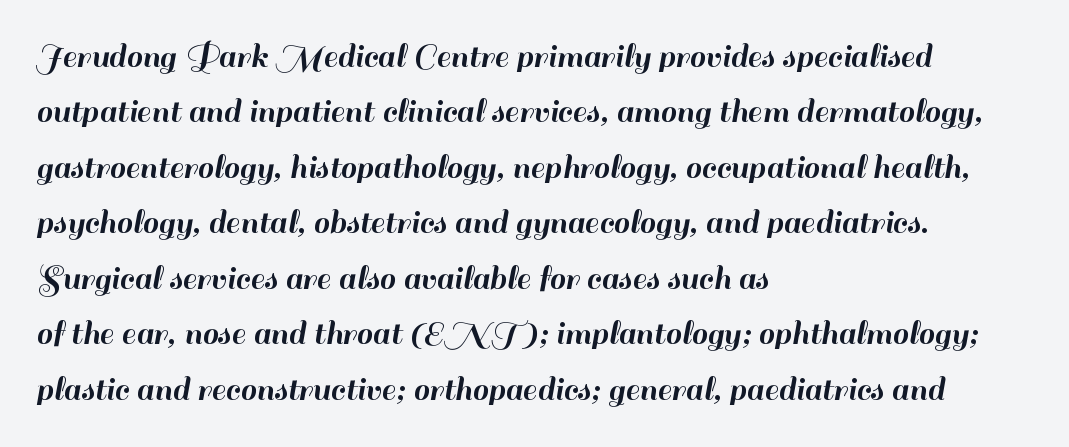
The image shows 36 px sans-serif type; set left-aligned, normal line spacing (1.54x), normal letter spacing, not underlined; high stroke contrast and a small x-height.
